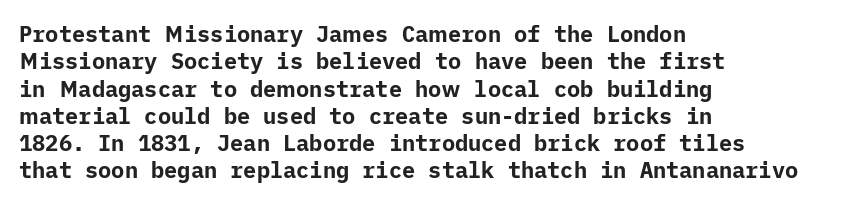
Chunky letters — that's bold for sure. Caption: standard tracking, unaltered. Descenders are the only things crossing below the line. Typeset ragged right — the left edge is the straight one. The letters stand upright; this is a roman face.
